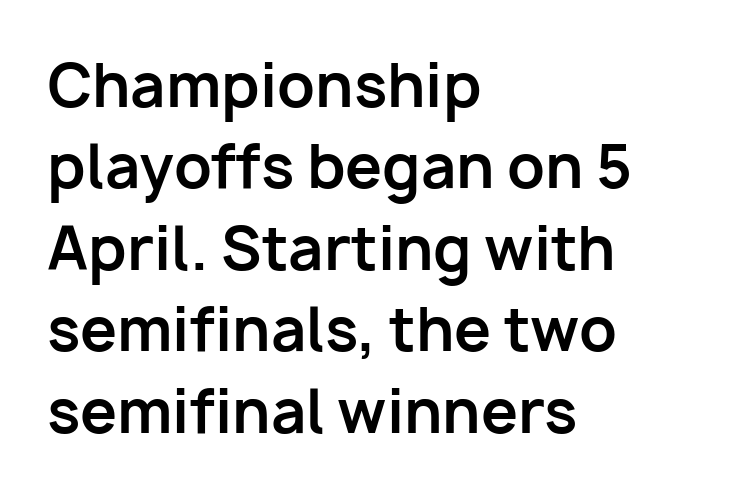
Q: Is the text bold? A: Yes.
Q: Is the text italic (slanted)? A: No, it is upright.
Q: Is the typeface a serif or a sans-serif typeface? A: Sans-serif.
Q: Is the text underlined? A: No.
Q: How is the paragraph aligned? A: Left-aligned.
Q: Is the spacing between letters normal or unusually wide? A: Normal.
Q: Is the spacing between lines tight, normal or loose? A: Normal.
Q: Width (condensed, normal, or wide)? A: Normal.
Q: Stroke contrast? A: Low.
Q: x-height? A: Medium.
Q: Monospaced? A: No.
